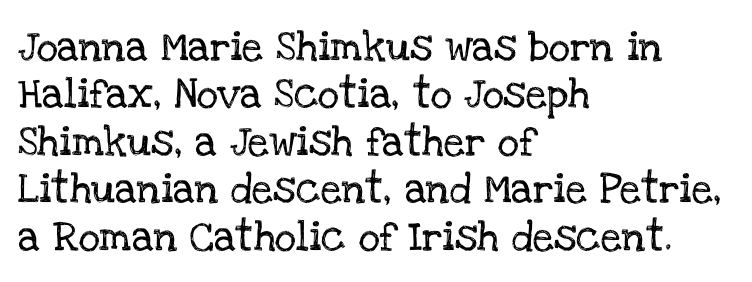
{"serif": "yes", "italic": "no", "width": "normal", "stroke_contrast": "low", "x_height": "large", "monospaced": "no", "underline": "no", "align": "left", "line_spacing": "normal", "line_spacing_ratio": 1.58, "letter_spacing": "normal", "letter_spacing_em": 0.0, "glyph_px": 30}
